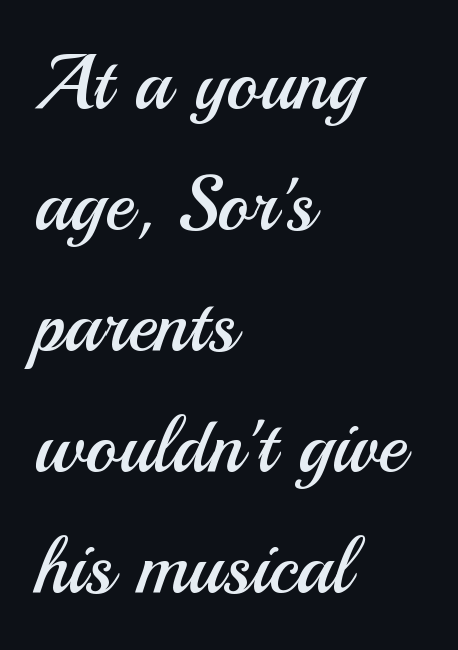
{"serif": "no", "bold": "no", "weight": "regular", "width": "normal", "stroke_contrast": "medium", "x_height": "small", "monospaced": "no", "underline": "no", "align": "left", "line_spacing": "normal", "line_spacing_ratio": 1.57, "letter_spacing": "normal", "letter_spacing_em": 0.0, "glyph_px": 77}
